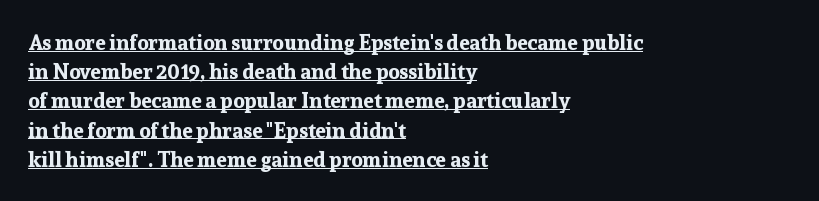
Reading down the column, the eye jumps a familiar distance to each next line. Strong, thick strokes mark this as bold type. One-word summary of the alignment: left. These characters rest on top of a visible drawn line. Look at the tracking — it's just the regular setting, nothing added. A roman cut, with each character standing at attention.
